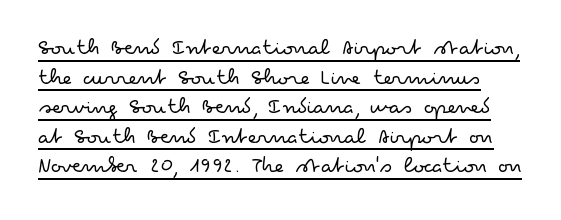
{"italic": "no", "bold": "no", "underline": "yes", "line_spacing_ratio": 1.23, "letter_spacing": "normal", "letter_spacing_em": 0.0, "glyph_px": 24}
